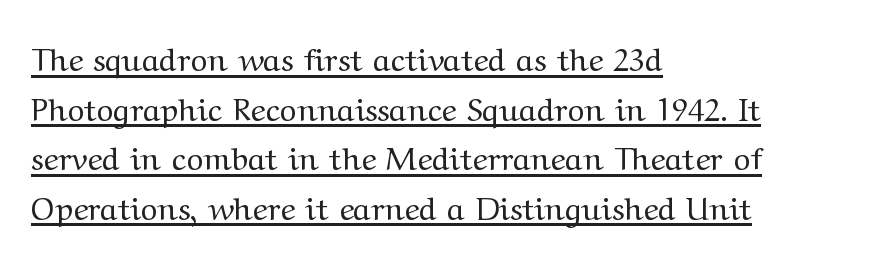
The image shows 32 px regular-weight, wide serif type, upright; set left-aligned, normal line spacing (1.55x), normal letter spacing, underlined; medium stroke contrast and a medium x-height.
